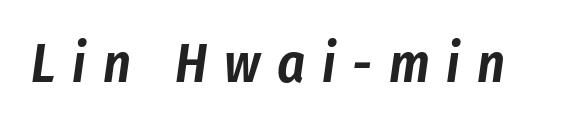
Q: Is the text italic (slanted)? A: Yes, it leans right by about 8 degrees.
Q: Is the text underlined? A: No.
Q: Is the spacing between letters normal or unusually wide? A: Unusually wide.
Q: Width (condensed, normal, or wide)? A: Condensed.
Q: Stroke contrast? A: Low.
Q: x-height? A: Medium.
Q: Monospaced? A: No.
